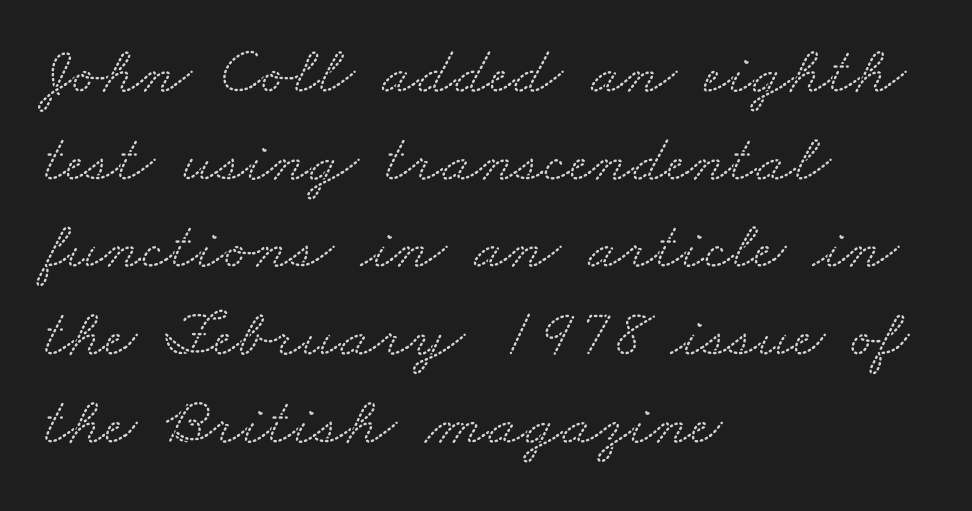
The image shows 69 px wide serif type; set left-aligned, normal line spacing (1.27x), normal letter spacing, not underlined; low stroke contrast and a small x-height.
